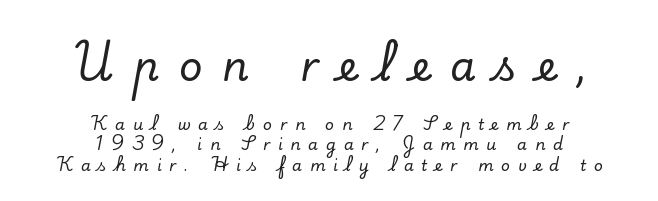
Q: Is the text italic (slanted)? A: Yes.
Q: Is the typeface a serif or a sans-serif typeface? A: Serif.
Q: Is the text underlined? A: No.
Q: How is the paragraph aligned? A: Centered.
Q: Is the spacing between letters normal or unusually wide? A: Unusually wide.
Q: Is the spacing between lines tight, normal or loose? A: Normal.
Q: Which block of text is set in a larger size, the first (top) or the second (bottom)? A: The first (top) one.
Q: Width (condensed, normal, or wide)? A: Normal.
Q: Stroke contrast? A: Low.
Q: x-height? A: Small.
Q: Monospaced? A: No.
